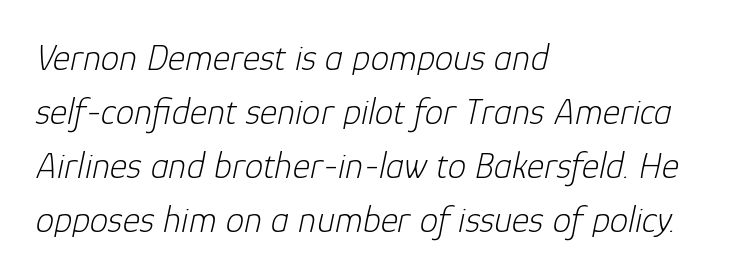
The words here are not underlined. The letters advance in unequal steps, a hallmark of proportional type. Quick note: interline space is typical. Tracking here is standard; glyphs follow each other at the usual distance. These lines are set flush left with a ragged right edge.
